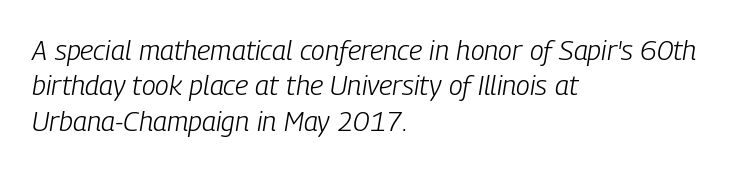
Q: Is the text bold? A: No.
Q: Is the text italic (slanted)? A: Yes, it leans right by about 9 degrees.
Q: Is the text underlined? A: No.
Q: How is the paragraph aligned? A: Left-aligned.
Q: Is the spacing between letters normal or unusually wide? A: Normal.
Q: Is the spacing between lines tight, normal or loose? A: Normal.
Q: Width (condensed, normal, or wide)? A: Condensed.
Q: Stroke contrast? A: Low.
Q: x-height? A: Medium.
Q: Monospaced? A: No.
